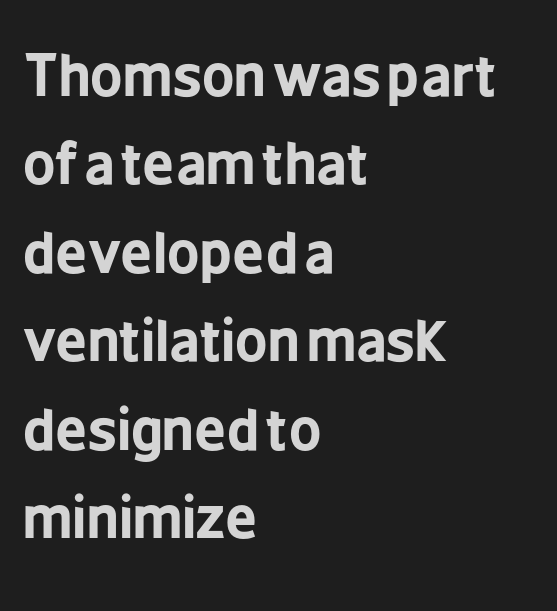
{"serif": "no", "italic": "no", "bold": "yes", "weight": "bold", "width": "condensed", "stroke_contrast": "low", "x_height": "medium", "monospaced": "no", "underline": "no", "align": "left", "line_spacing": "normal", "line_spacing_ratio": 1.58, "letter_spacing": "normal", "letter_spacing_em": 0.0, "glyph_px": 56}
